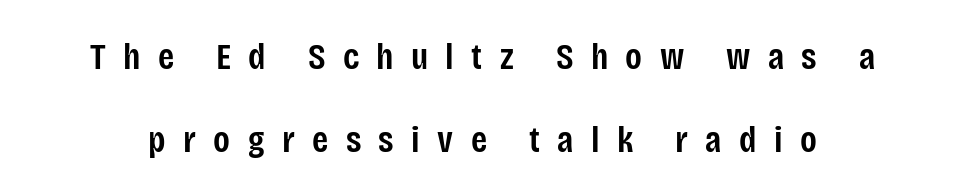
This sample uses a sans-serif face. These lines were composed using upright roman letters. Letter spacing: wide. The block of text is sparse from top to bottom, with ample space between rows. Any mark beneath the type? The region is blank. The font is running at a semibold setting, under full bold.
